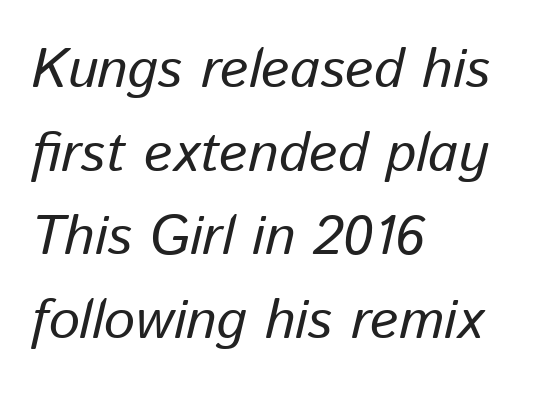
The image shows 55 px regular-weight type, italic (leaning right); set left-aligned, normal line spacing (1.52x), normal letter spacing, not underlined; low stroke contrast and a medium x-height.
